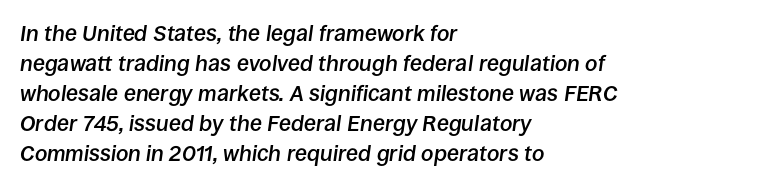
{"italic": "yes", "lean": "right", "slant_degrees": 8, "bold": "semi", "underline": "no", "align": "left", "line_spacing": "normal", "line_spacing_ratio": 1.36, "letter_spacing": "normal", "letter_spacing_em": 0.0, "glyph_px": 22}
